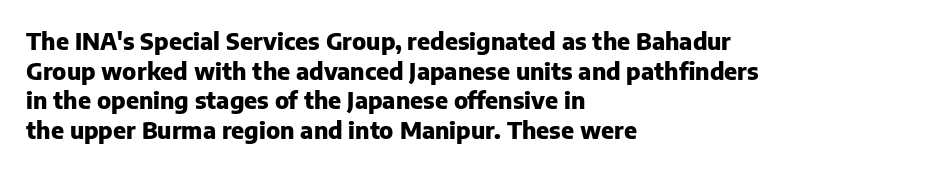
Q: Is the text bold? A: Yes.
Q: Is the text italic (slanted)? A: No, it is upright.
Q: Is the text underlined? A: No.
Q: How is the paragraph aligned? A: Left-aligned.
Q: Is the spacing between letters normal or unusually wide? A: Normal.
Q: Is the spacing between lines tight, normal or loose? A: Normal.
